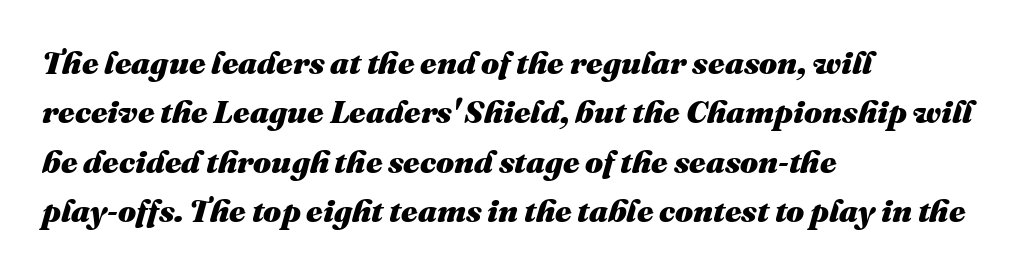
Strokes here are thick enough to call this a true bold. The foot of each line stays bare and open. The passage shown leans; its letterforms are oblique. Interline gaps are of average width in this sample.
